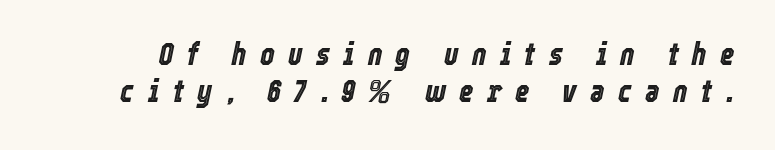
The image shows 31 px condensed type, italic (leaning right); set line spacing 1.19x, unusually wide letter spacing (+0.43 em), not underlined; a medium x-height.
